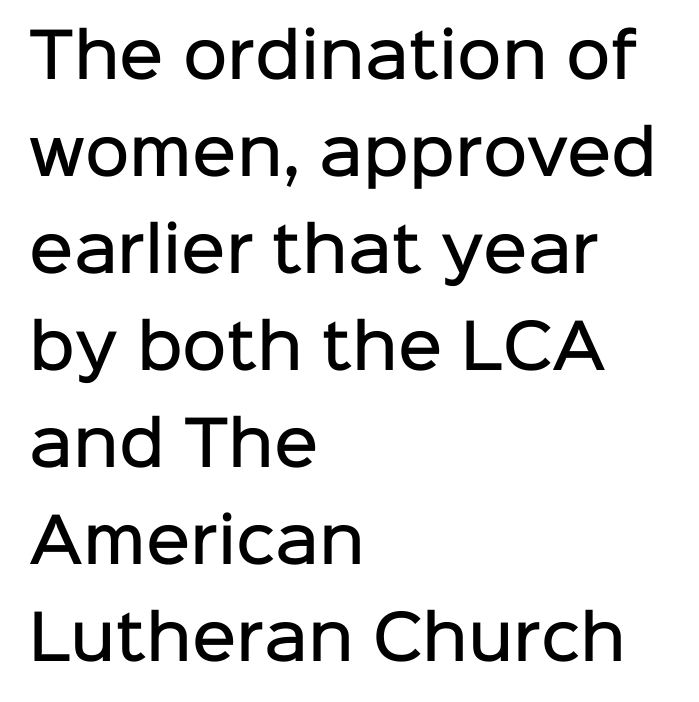
The image shows 61 px semibold sans-serif type, upright; set left-aligned, normal line spacing (1.59x), normal letter spacing, not underlined; low stroke contrast and a medium x-height.
